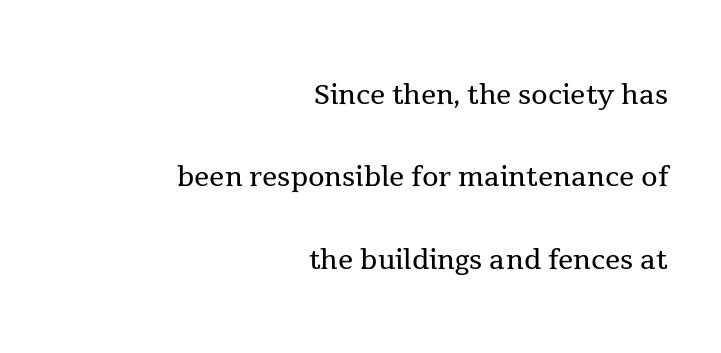
Q: Is the text bold? A: No.
Q: Is the text italic (slanted)? A: No, it is upright.
Q: Is the typeface a serif or a sans-serif typeface? A: Serif.
Q: Is the text underlined? A: No.
Q: How is the paragraph aligned? A: Right-aligned.
Q: Is the spacing between letters normal or unusually wide? A: Normal.
Q: Is the spacing between lines tight, normal or loose? A: Loose.
Q: Width (condensed, normal, or wide)? A: Normal.
Q: x-height? A: Medium.
Q: Monospaced? A: No.
